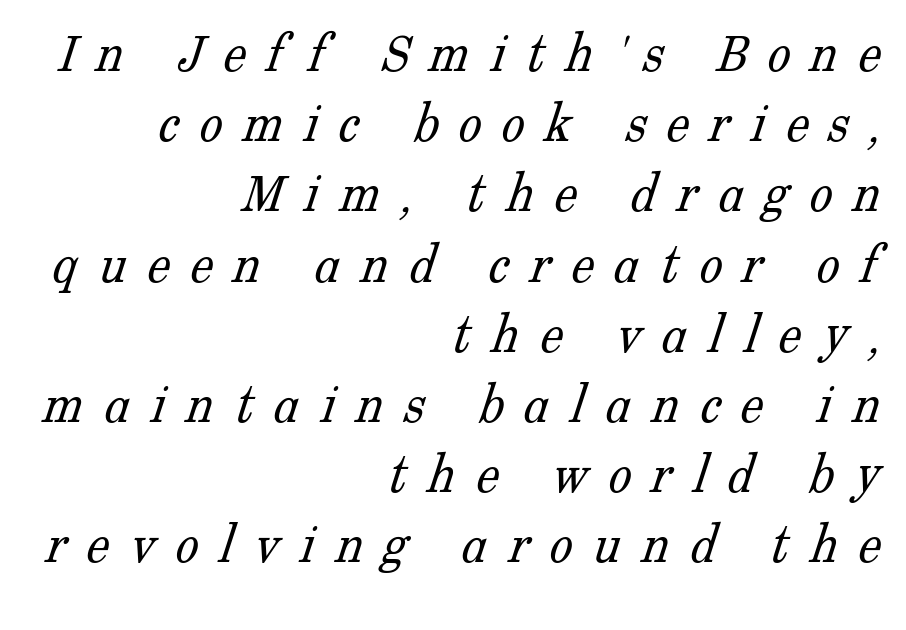
Q: Is the text bold? A: No.
Q: Is the typeface a serif or a sans-serif typeface? A: Serif.
Q: Is the text underlined? A: No.
Q: How is the paragraph aligned? A: Right-aligned.
Q: Is the spacing between letters normal or unusually wide? A: Unusually wide.
Q: Width (condensed, normal, or wide)? A: Normal.
Q: Stroke contrast? A: Low.
Q: x-height? A: Medium.
Q: Monospaced? A: No.
